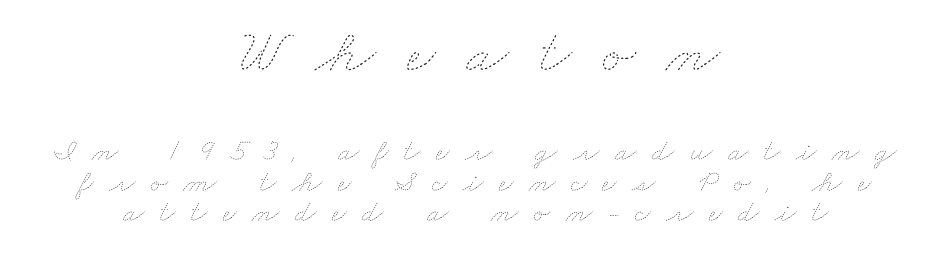
{"bold": "no", "weight": "thin", "width": "wide", "stroke_contrast": "low", "x_height": "small", "monospaced": "no", "underline": "no", "align": "center", "line_spacing": "tight", "line_spacing_ratio": 0.98, "letter_spacing": "wide", "letter_spacing_em": 0.5, "larger_block": "first", "size_ratio": 2.0, "glyph_px": 62}
